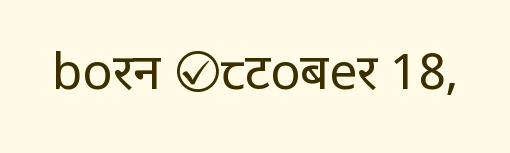
Is the stroke heavy? The answer is a plain regular-or-lighter. Observe the absence of serifs on each vertical stroke in this sample. No extra tracking has been applied to these lines. Looks like regular typesetting: each glyph gets only the width it needs. Check under the words: just untouched page. The font's upright variant was chosen for this text.
